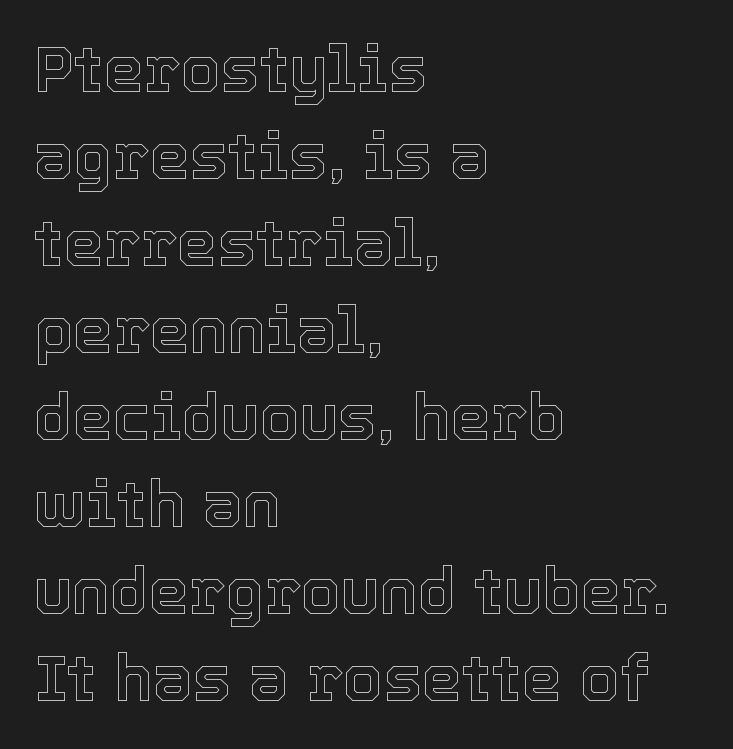
Q: Is the text italic (slanted)? A: No, it is upright.
Q: Is the text underlined? A: No.
Q: How is the paragraph aligned? A: Left-aligned.
Q: Is the spacing between letters normal or unusually wide? A: Normal.
Q: Is the spacing between lines tight, normal or loose? A: Normal.
Q: Width (condensed, normal, or wide)? A: Normal.
Q: x-height? A: Medium.
Q: Monospaced? A: No.
